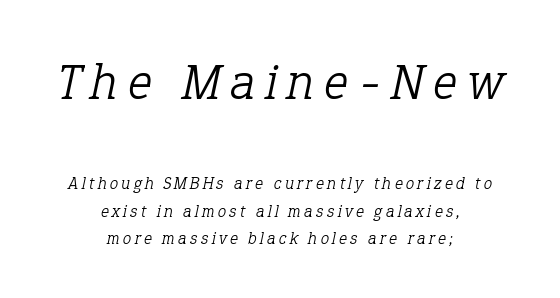
{"serif": "yes", "italic": "yes", "lean": "right", "slant_degrees": 12, "bold": "no", "weight": "light", "width": "normal", "stroke_contrast": "low", "x_height": "medium", "monospaced": "no", "underline": "no", "align": "center", "line_spacing": "normal", "line_spacing_ratio": 1.63, "letter_spacing": "wide", "letter_spacing_em": 0.2, "larger_block": "first", "size_ratio": 3.0, "glyph_px": 51}
